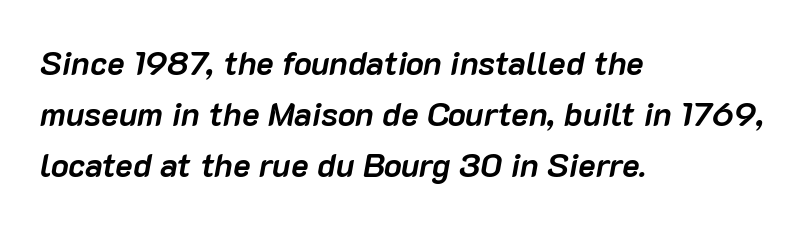
Look at the tracking — it's just the regular setting, nothing added. Think of a printed novel: that variable character pitch is what you see here. The glyphs have the mass of a bold cut. Descender tails drop into unmarked territory. This is oblique type, the kind used for emphasis or titles.
